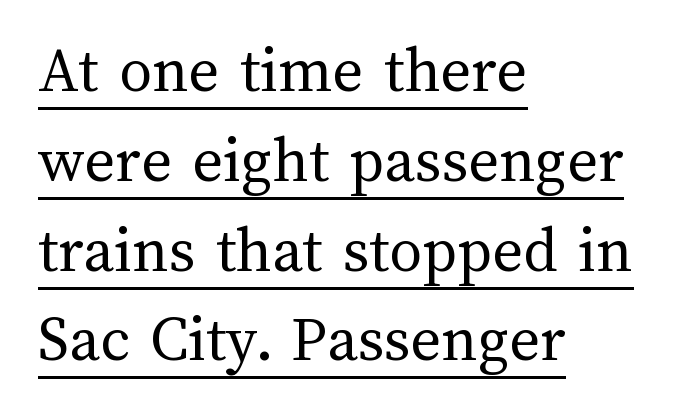
This block has exactly the height ordinary leading produces. You could call the tracking neutral — neither tight nor loose. You could not count columns in this text — the font is proportionally spaced. A typesetter would mark this as roman, not italic. Layout note: lines flush left. Counters stay open thanks to moderate or lighter strokes.
